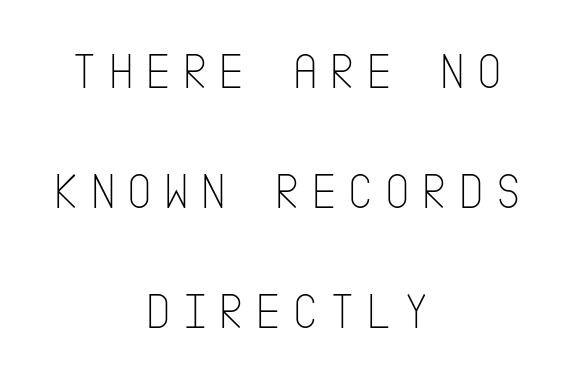
Grotesque or geometric, the face here clearly has no serifs. Only glyphs here, with clear space below each row. The setting favours the middle, as headings and verse often do. Summary of weight: not heavy and not bold. The type is letterspaced generously, with wide tracking.
